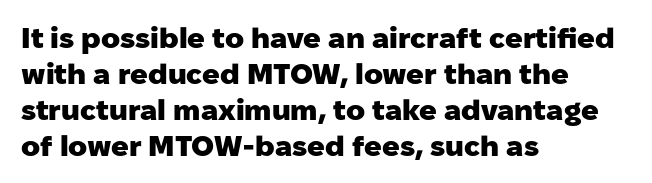
The image shows 29 px heavy sans-serif type, upright; set left-aligned, line spacing 1.24x, normal letter spacing, not underlined; low stroke contrast and a medium x-height.
